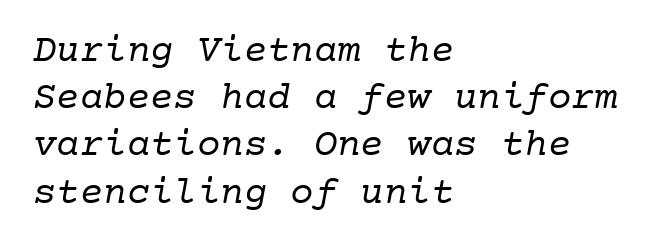
The image shows 39 px regular-weight serif type, monospaced; set left-aligned, line spacing 1.21x, normal letter spacing, not underlined; low stroke contrast and a medium x-height.
